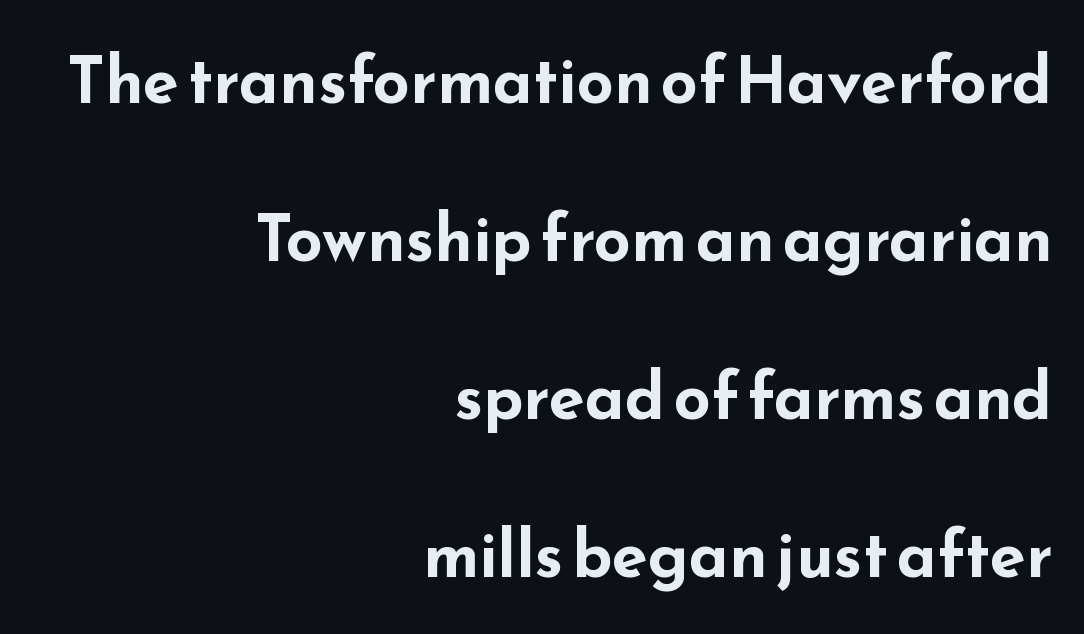
The image shows 65 px bold, wide sans-serif type, upright; set right-aligned, loose line spacing (2.43x), normal letter spacing, not underlined; low stroke contrast and a small x-height.
